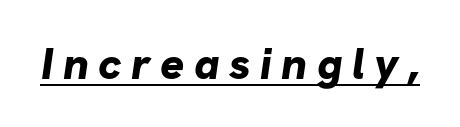
{"serif": "no", "bold": "yes", "weight": "bold", "width": "normal", "stroke_contrast": "low", "x_height": "medium", "monospaced": "no", "underline": "yes", "letter_spacing": "wide", "letter_spacing_em": 0.21, "glyph_px": 45}
